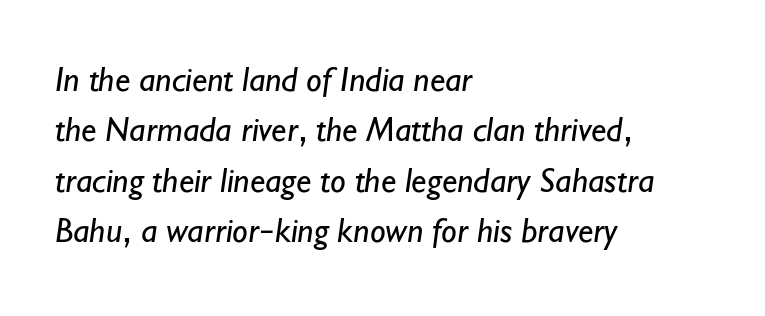
Is the block centered? No — it sits flush against the left margin. The passage shown is not underscored anywhere. In terms of letterform style, serifs are entirely absent. The space between consecutive lines is moderate.
